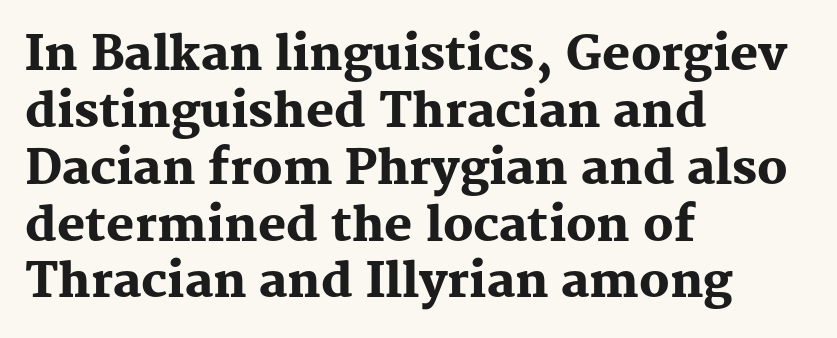
Q: Is the text bold? A: Yes.
Q: Is the text italic (slanted)? A: No, it is upright.
Q: Is the typeface a serif or a sans-serif typeface? A: Serif.
Q: Is the text underlined? A: No.
Q: How is the paragraph aligned? A: Left-aligned.
Q: Is the spacing between letters normal or unusually wide? A: Normal.
Q: Width (condensed, normal, or wide)? A: Normal.
Q: Stroke contrast? A: Medium.
Q: x-height? A: Medium.
Q: Monospaced? A: No.
